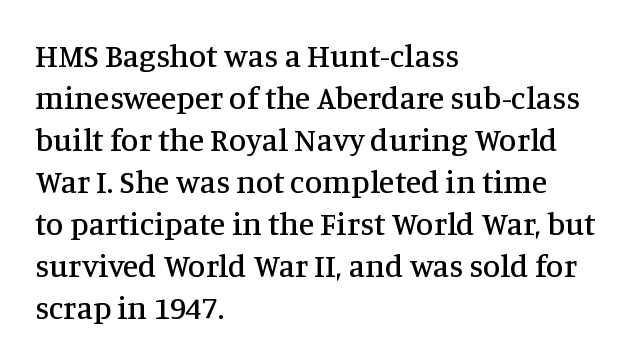
Q: Is the text italic (slanted)? A: No, it is upright.
Q: Is the typeface a serif or a sans-serif typeface? A: Serif.
Q: Is the text underlined? A: No.
Q: How is the paragraph aligned? A: Left-aligned.
Q: Is the spacing between letters normal or unusually wide? A: Normal.
Q: Is the spacing between lines tight, normal or loose? A: Normal.
Q: Width (condensed, normal, or wide)? A: Normal.
Q: Stroke contrast? A: Medium.
Q: x-height? A: Large.
Q: Monospaced? A: No.
